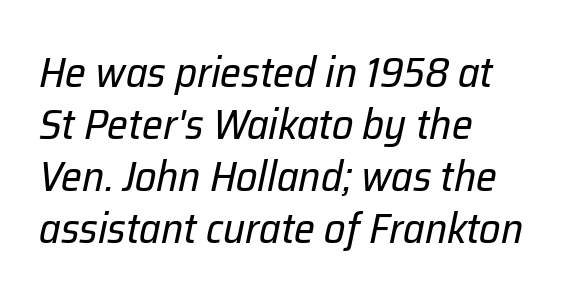
Q: Is the text bold? A: No.
Q: Is the text italic (slanted)? A: Yes, it leans right by about 12 degrees.
Q: Is the text underlined? A: No.
Q: How is the paragraph aligned? A: Left-aligned.
Q: Is the spacing between letters normal or unusually wide? A: Normal.
Q: Width (condensed, normal, or wide)? A: Normal.
Q: Stroke contrast? A: Low.
Q: x-height? A: Medium.
Q: Monospaced? A: No.
